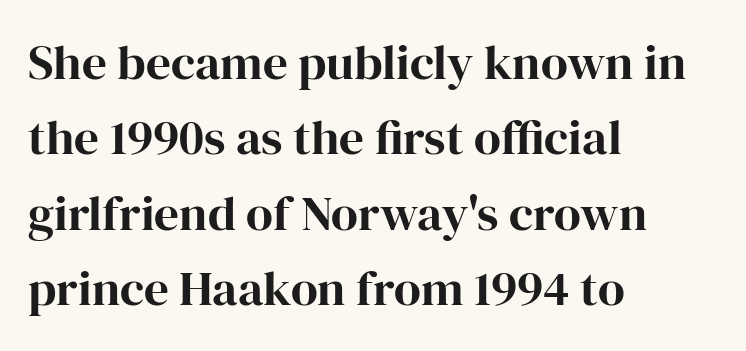
Q: Is the text bold? A: Yes.
Q: Is the text italic (slanted)? A: No, it is upright.
Q: Is the typeface a serif or a sans-serif typeface? A: Serif.
Q: Is the text underlined? A: No.
Q: How is the paragraph aligned? A: Left-aligned.
Q: Is the spacing between letters normal or unusually wide? A: Normal.
Q: Is the spacing between lines tight, normal or loose? A: Normal.
Q: Width (condensed, normal, or wide)? A: Normal.
Q: Stroke contrast? A: High.
Q: x-height? A: Medium.
Q: Monospaced? A: No.
